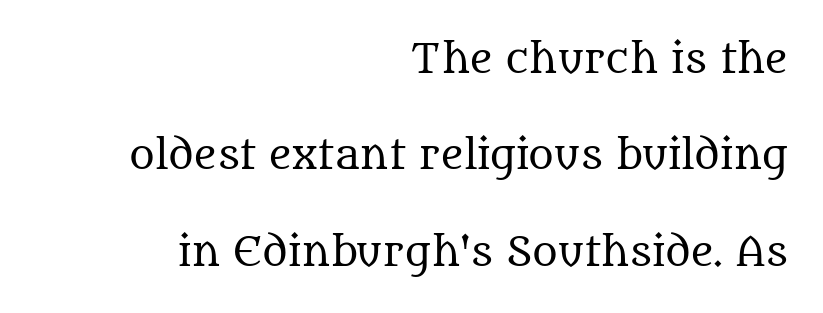
The image shows 39 px regular-weight serif type, upright; set right-aligned, loose line spacing (2.47x), normal letter spacing, not underlined; medium stroke contrast and a large x-height.
